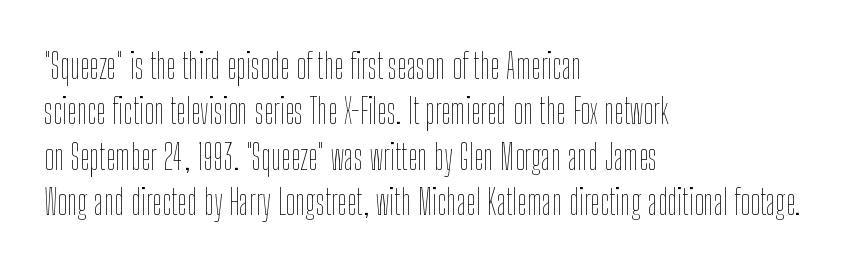
{"italic": "no", "bold": "no", "weight": "thin", "width": "condensed", "stroke_contrast": "low", "x_height": "medium", "monospaced": "no", "underline": "no", "align": "left", "line_spacing": "normal", "line_spacing_ratio": 1.3, "letter_spacing": "normal", "letter_spacing_em": 0.0, "glyph_px": 35}
